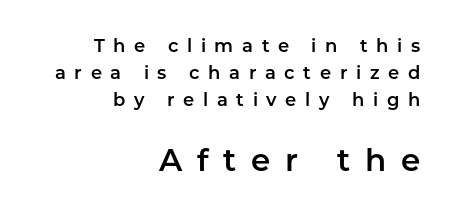
The image shows 31 px sans-serif type, upright; set right-aligned, normal line spacing (1.5x), unusually wide letter spacing (+0.48 em), not underlined; the second (bottom) block is 1.72x larger; low stroke contrast and a medium x-height.
